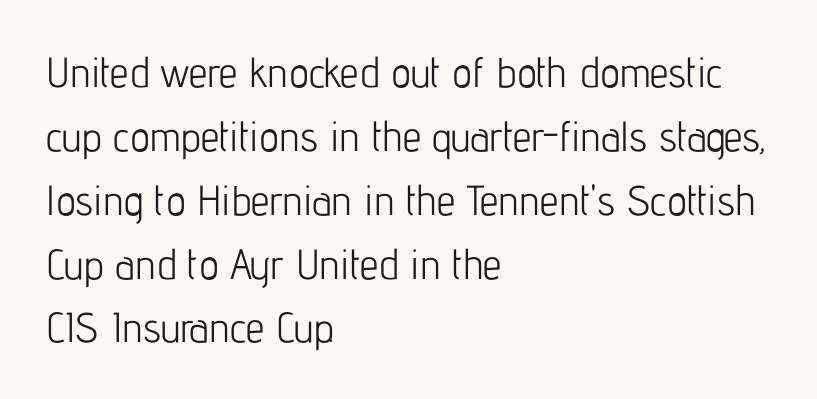
The block of text has a typical density, with ordinary space between rows. Think of a printed novel: that variable character pitch is what you see here. The strip under each line holds only bare page. Is the letter spacing exaggerated? No — it looks like the ordinary default.
